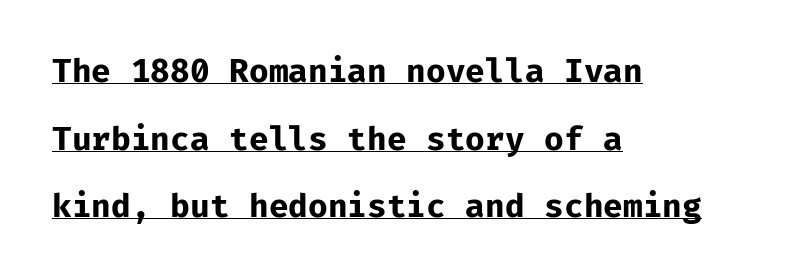
The image shows 32 px bold sans-serif type, upright; set left-aligned, loose line spacing (2.11x), normal letter spacing, underlined; low stroke contrast and a medium x-height.
